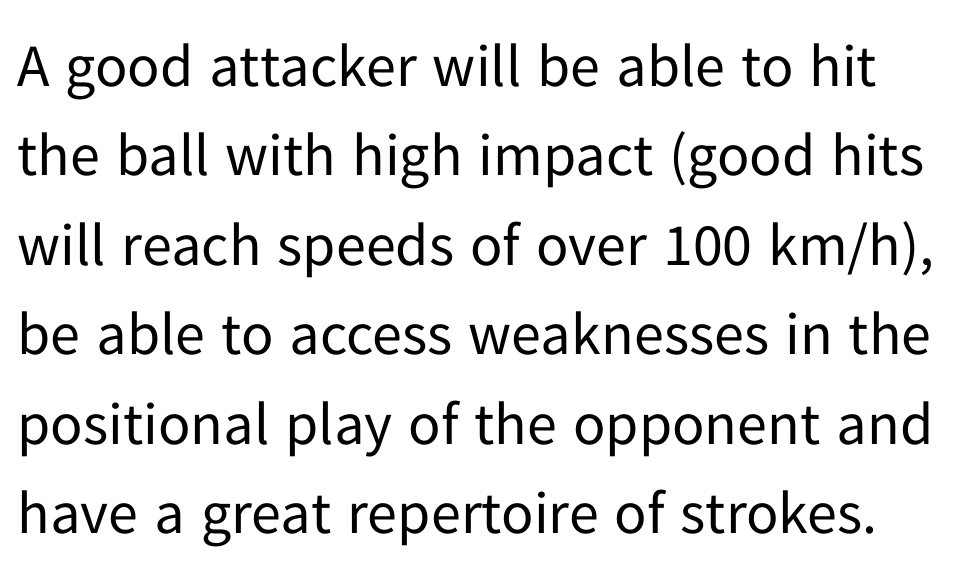
Spacing between characters is what you'd get straight out of the box. Each new line begins a customary step beneath the previous one. Observe the absence of serifs on each vertical stroke in this sample. Is there any slant? The stems are plumb. The space beneath each line is pristine and unruled. Think of a printed novel: that variable character pitch is what you see here.
